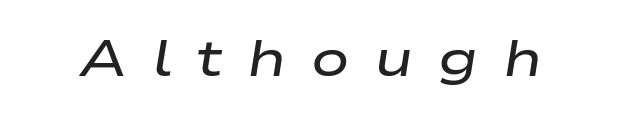
Q: Is the text bold? A: Semi-bold.
Q: Is the text italic (slanted)? A: Yes, it leans right by about 9 degrees.
Q: Is the text underlined? A: No.
Q: Is the spacing between letters normal or unusually wide? A: Unusually wide.
Q: Width (condensed, normal, or wide)? A: Wide.
Q: Stroke contrast? A: Low.
Q: x-height? A: Medium.
Q: Monospaced? A: No.
